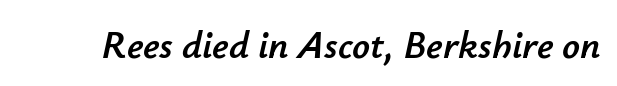
{"italic": "yes", "lean": "right", "slant_degrees": 12, "width": "normal", "stroke_contrast": "low", "x_height": "small", "monospaced": "no", "underline": "no", "letter_spacing": "normal", "letter_spacing_em": 0.0, "glyph_px": 39}
